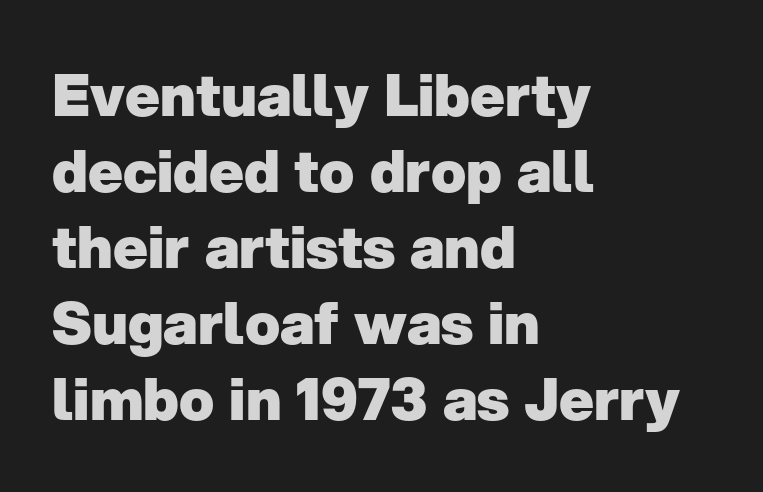
{"serif": "no", "italic": "no", "bold": "yes", "weight": "heavy", "width": "normal", "stroke_contrast": "low", "x_height": "medium", "monospaced": "no", "underline": "no", "align": "left", "line_spacing": "normal", "line_spacing_ratio": 1.31, "letter_spacing": "normal", "letter_spacing_em": 0.0, "glyph_px": 58}
